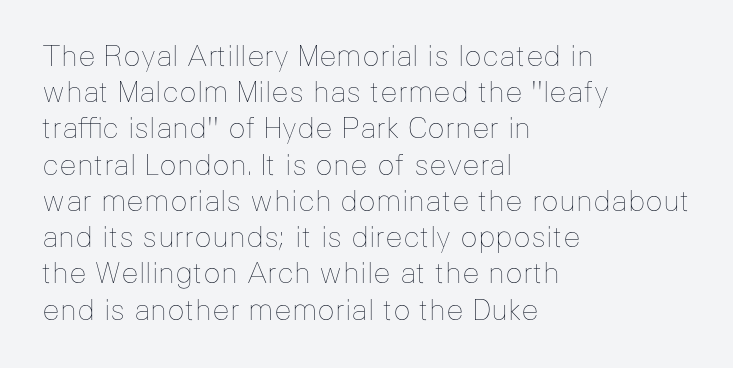
The image shows 29 px thin type, upright; set left-aligned, normal line spacing (1.25x), normal letter spacing, not underlined; low stroke contrast and a medium x-height.
